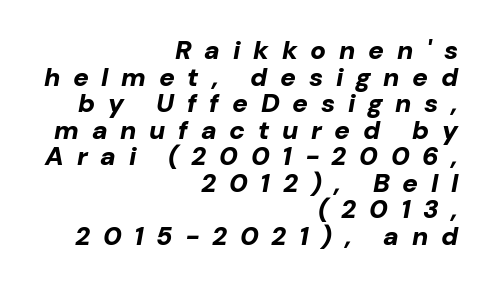
Heavy-handed strokes throughout: this text is bold. Layout note: lines flush right. Check the space under the baseline: it is left empty. The rendering inserts visible extra space after every character. Reading down the column, the eye jumps only a short way to each next line. Slanted lettering throughout.
